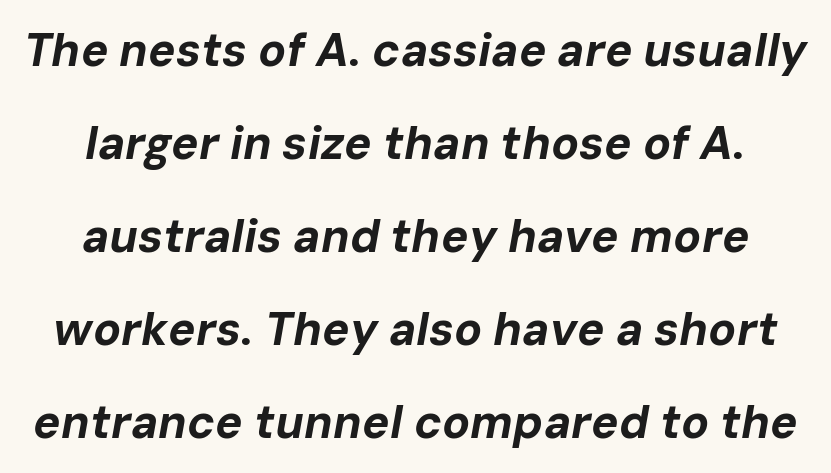
{"italic": "yes", "lean": "right", "slant_degrees": 10, "bold": "yes", "weight": "bold", "width": "normal", "stroke_contrast": "low", "x_height": "medium", "monospaced": "no", "underline": "no", "align": "center", "line_spacing": "loose", "line_spacing_ratio": 2.02, "letter_spacing": "normal", "letter_spacing_em": 0.0, "glyph_px": 46}
